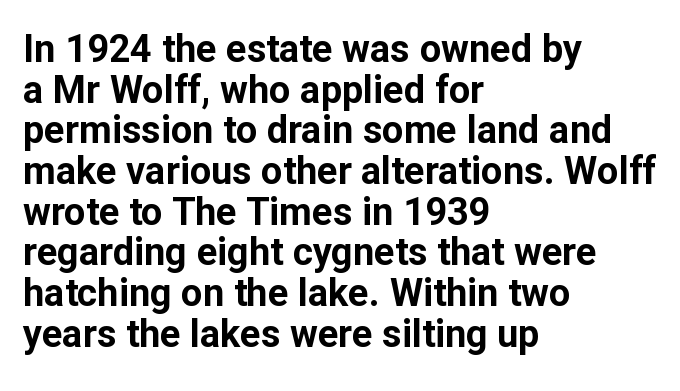
The image shows 38 px bold sans-serif type, upright; set left-aligned, tight line spacing (1.07x), normal letter spacing, not underlined; low stroke contrast and a medium x-height.
